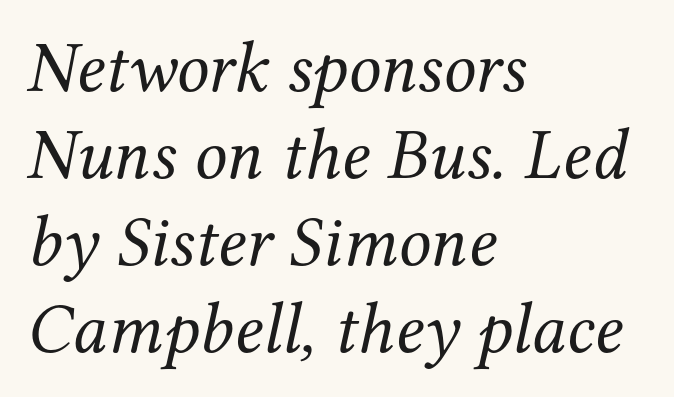
This sample has the flowing, uneven cadence of proportional lettering. The face used here is seriffed, in the tradition of book romans. The font is comparable to plain body text, perhaps lighter. The space directly below the letters is spotless.
